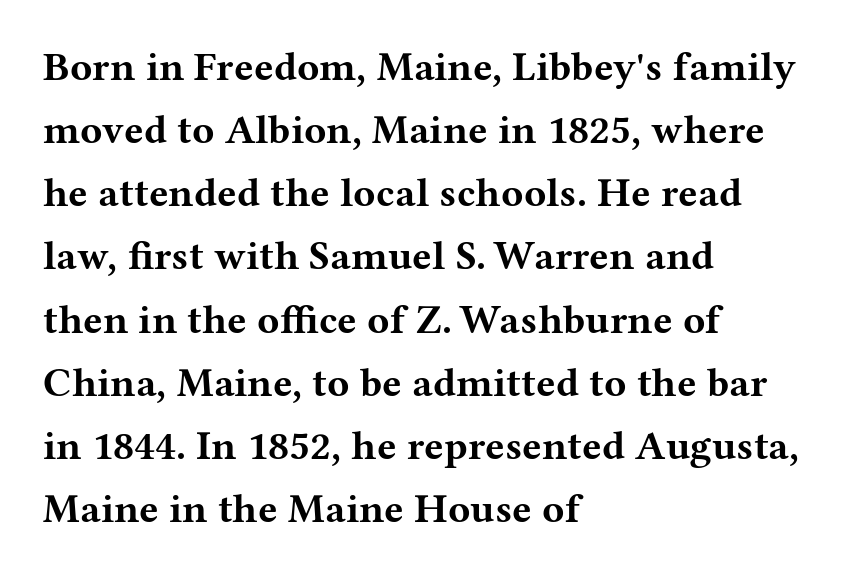
{"serif": "yes", "italic": "no", "bold": "yes", "weight": "bold", "width": "wide", "stroke_contrast": "medium", "x_height": "medium", "monospaced": "no", "underline": "no", "align": "left", "line_spacing": "normal", "line_spacing_ratio": 1.54, "letter_spacing": "normal", "letter_spacing_em": 0.0, "glyph_px": 41}
